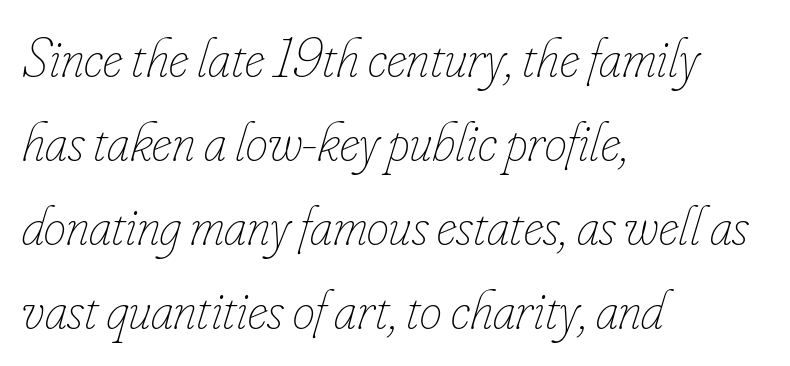
Q: Is the text bold? A: No.
Q: Is the text italic (slanted)? A: Yes, it leans right by about 16 degrees.
Q: Is the text underlined? A: No.
Q: How is the paragraph aligned? A: Left-aligned.
Q: Is the spacing between letters normal or unusually wide? A: Normal.
Q: Is the spacing between lines tight, normal or loose? A: Normal.
Q: Width (condensed, normal, or wide)? A: Condensed.
Q: Stroke contrast? A: Low.
Q: x-height? A: Small.
Q: Monospaced? A: No.
